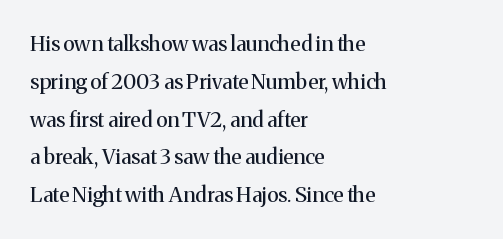
{"italic": "no", "bold": "no", "underline": "no", "align": "left", "line_spacing_ratio": 1.8, "letter_spacing": "normal", "letter_spacing_em": 0.0, "glyph_px": 21}
